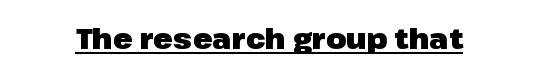
Proportional: the letters do not fall into vertical columns. A roman cut, with each character standing at attention. Students, this is bold: see how much ink each stroke carries. Is there an underline? Yes — a line sits under the letters. There is no visible air inserted between adjacent glyphs.
